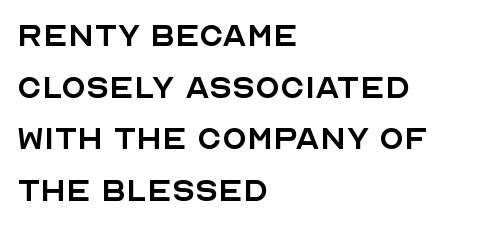
Bare-footed words on every line. Stroke thickness stays within the range of a standard reading face or lighter. The tracking reads as untouched default to a designer's eye. The paragraph shown leans on its left margin. The face used here is proportionally spaced, like ordinary book or web type.
